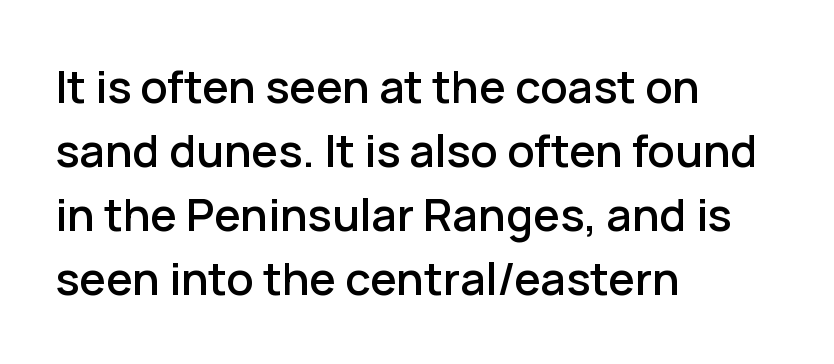
The image shows 45 px sans-serif type, upright; set left-aligned, normal line spacing (1.42x), normal letter spacing, not underlined; low stroke contrast and a medium x-height.
